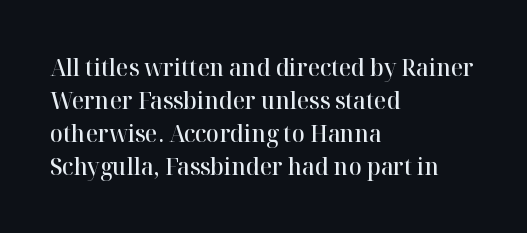
Leading: standard. The passage shown is semibold, sitting just below true bold. Descenders are the only things crossing below the line. Inter-character spacing is left at the font's built-in metrics. Notice how the stems are strictly vertical — no italics here.
